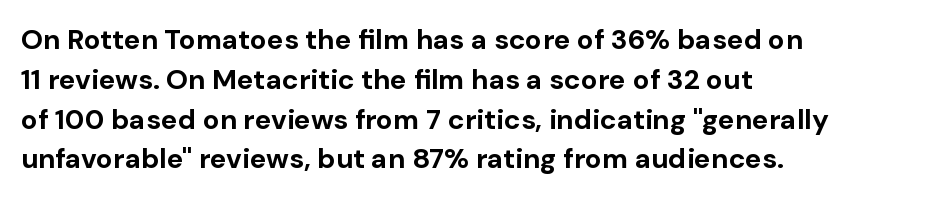
{"serif": "no", "italic": "no", "bold": "yes", "weight": "bold", "width": "normal", "stroke_contrast": "low", "x_height": "medium", "monospaced": "no", "underline": "no", "align": "left", "line_spacing": "normal", "line_spacing_ratio": 1.42, "letter_spacing": "normal", "letter_spacing_em": 0.0, "glyph_px": 28}
